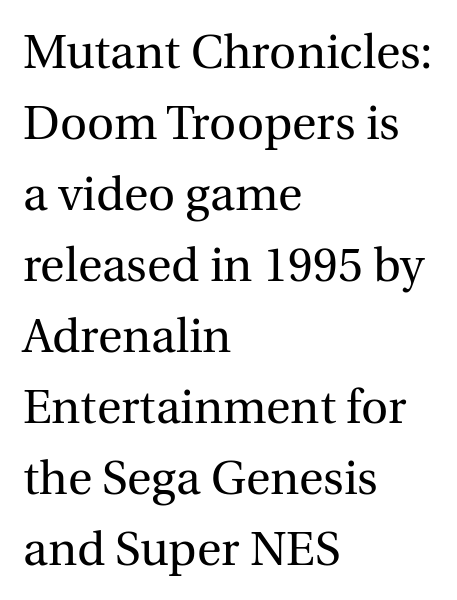
Q: Is the text bold? A: No.
Q: Is the text italic (slanted)? A: No, it is upright.
Q: Is the typeface a serif or a sans-serif typeface? A: Serif.
Q: Is the text underlined? A: No.
Q: How is the paragraph aligned? A: Left-aligned.
Q: Is the spacing between letters normal or unusually wide? A: Normal.
Q: Is the spacing between lines tight, normal or loose? A: Normal.
Q: Width (condensed, normal, or wide)? A: Normal.
Q: x-height? A: Medium.
Q: Monospaced? A: No.
